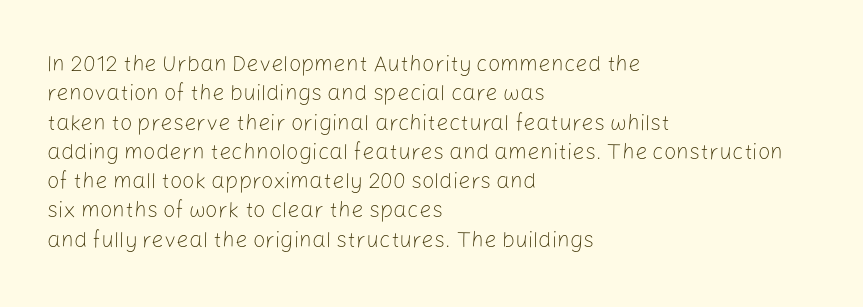
Q: Is the text bold? A: No.
Q: Is the text italic (slanted)? A: No, it is upright.
Q: Is the text underlined? A: No.
Q: How is the paragraph aligned? A: Left-aligned.
Q: Is the spacing between letters normal or unusually wide? A: Normal.
Q: Is the spacing between lines tight, normal or loose? A: Normal.
